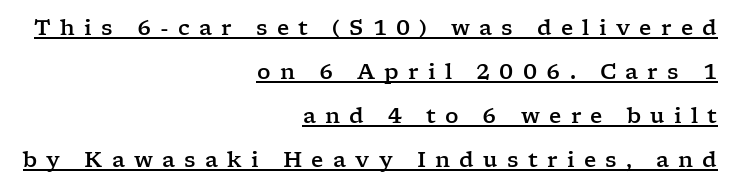
Q: Is the text italic (slanted)? A: No, it is upright.
Q: Is the text underlined? A: Yes.
Q: How is the paragraph aligned? A: Right-aligned.
Q: Is the spacing between letters normal or unusually wide? A: Unusually wide.
Q: Is the spacing between lines tight, normal or loose? A: Loose.
